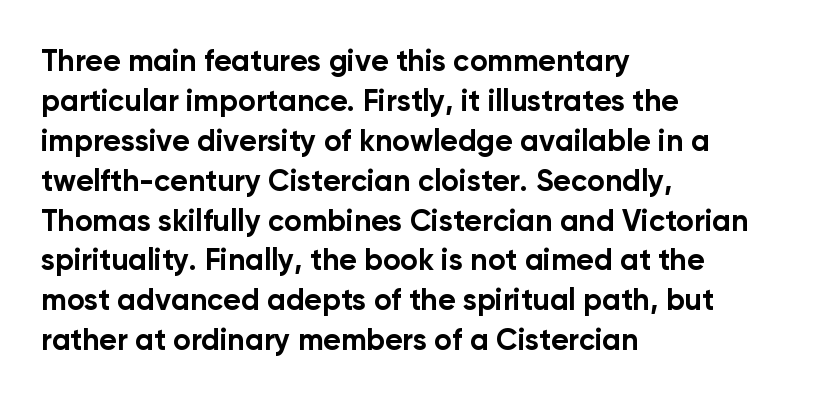
Is there much room between lines? A standard amount, neither cramped nor airy. Tall strokes in this sample are plumb rather than angled. Here the glyphs are tracked normally, forming tight word shapes. Plenty of ink on the page — the face is bold.
